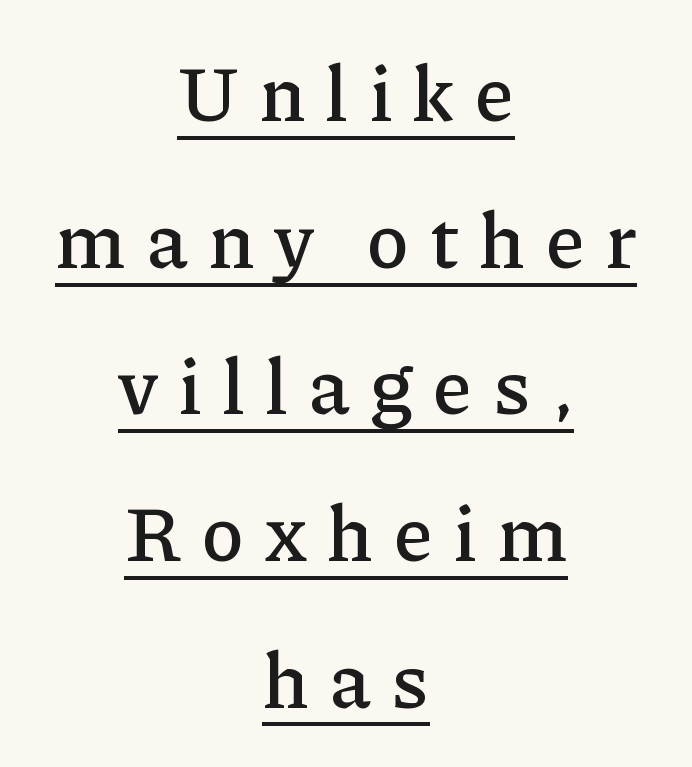
Font category for this specimen: serif. These lines have a slow, spaced-out rhythm from letter to letter. A typesetter would call this proportional, since set widths differ per character. The sample's only ornament is a line tracing under the words. Italic? Not at all — the glyphs are vertical. Each line is balanced around a shared central axis.
